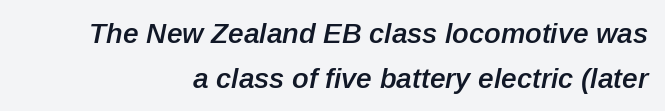
These lines are set flush right with a ragged left edge. Whoever set this chose a conventional vertical rhythm. Honestly, the letter spacing is just normal — you wouldn't notice it. Think of a printed novel: that variable character pitch is what you see here. The baseline area is clear. This is oblique type, the kind used for emphasis or titles.
